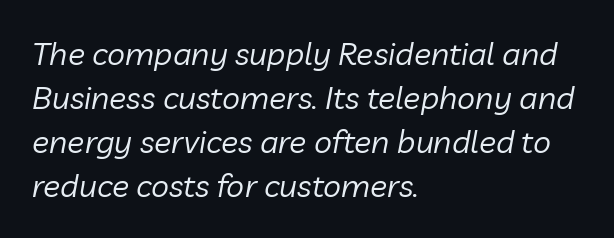
Stem width sits at or under what a default text font uses. Posture: slanted. The designer left line spacing at the default. The setting favours the left margin, as ordinary paragraphs usually do. Check under the words: just untouched page. The tracking reads as untouched default to a designer's eye.
